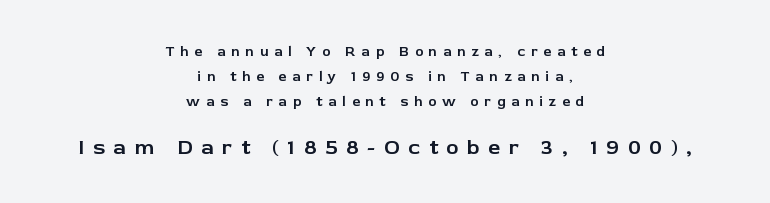
Q: Is the text italic (slanted)? A: No, it is upright.
Q: Is the text underlined? A: No.
Q: How is the paragraph aligned? A: Centered.
Q: Is the spacing between letters normal or unusually wide? A: Unusually wide.
Q: Which block of text is set in a larger size, the first (top) or the second (bottom)? A: The second (bottom) one.
